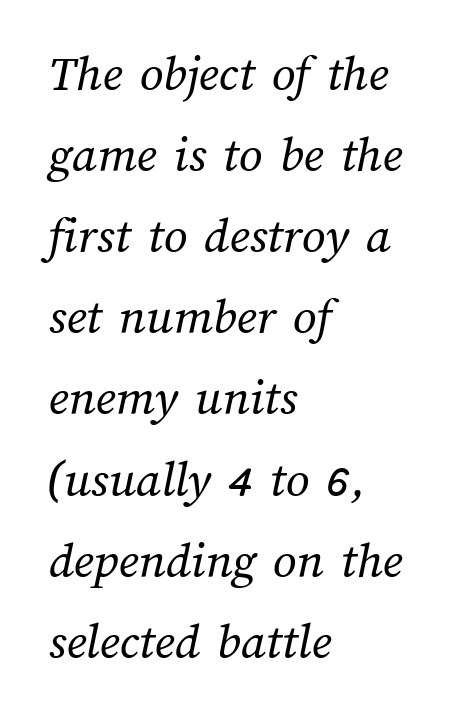
The image shows 52 px regular-weight type; set left-aligned, normal line spacing (1.56x), normal letter spacing, not underlined; medium stroke contrast and a medium x-height.
